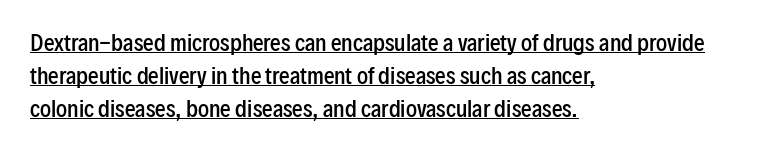
The image shows 21 px text type, upright; set left-aligned, normal line spacing (1.57x), normal letter spacing, underlined.
